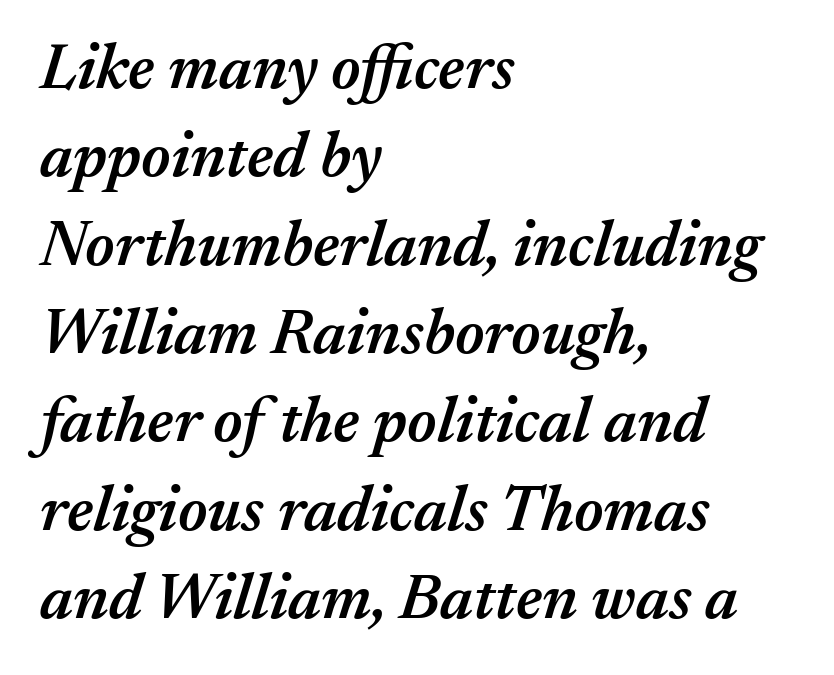
Q: Is the text bold? A: Semi-bold.
Q: Is the text italic (slanted)? A: Yes, it leans right by about 17 degrees.
Q: Is the text underlined? A: No.
Q: How is the paragraph aligned? A: Left-aligned.
Q: Is the spacing between letters normal or unusually wide? A: Normal.
Q: Is the spacing between lines tight, normal or loose? A: Normal.
Q: Width (condensed, normal, or wide)? A: Normal.
Q: Stroke contrast? A: Medium.
Q: x-height? A: Medium.
Q: Monospaced? A: No.
